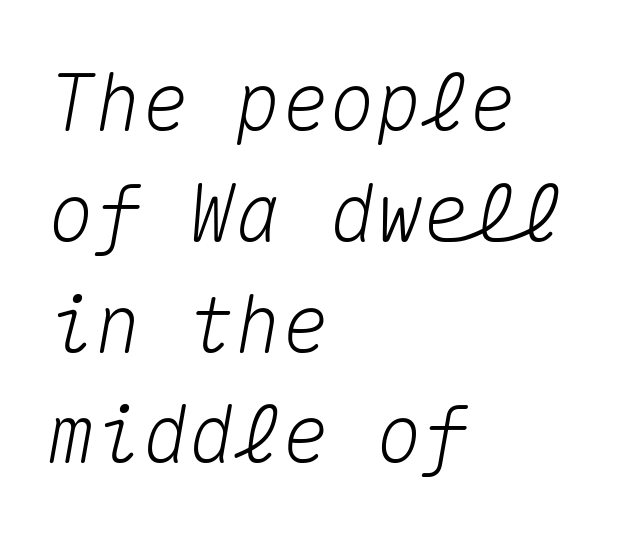
The image shows 78 px text type, italic (leaning right), monospaced; set left-aligned, normal line spacing (1.42x), normal letter spacing, not underlined; medium stroke contrast and a medium x-height.
